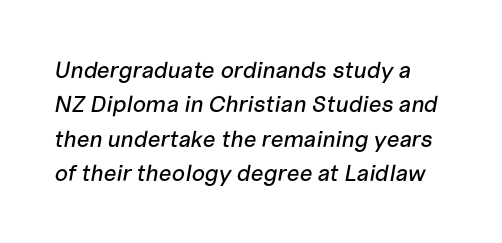
Q: Is the text italic (slanted)? A: Yes, it leans right by about 10 degrees.
Q: Is the text underlined? A: No.
Q: Is the spacing between letters normal or unusually wide? A: Normal.
Q: Is the spacing between lines tight, normal or loose? A: Normal.
